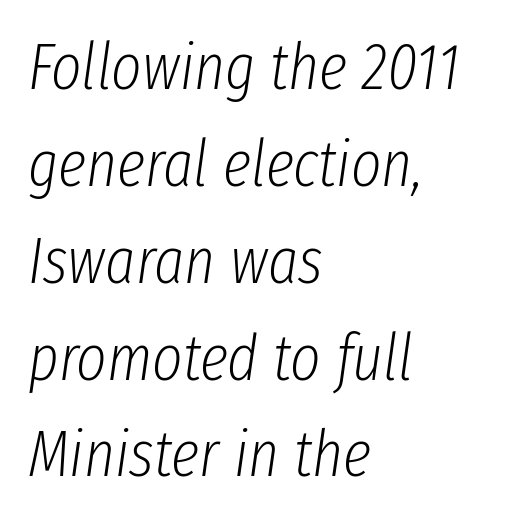
The font's italic variant was chosen for this text. The leading is moderate, giving the passage an even texture. Clear beneath every line of the passage. The passage is arranged the way most books set body copy — flush left.
